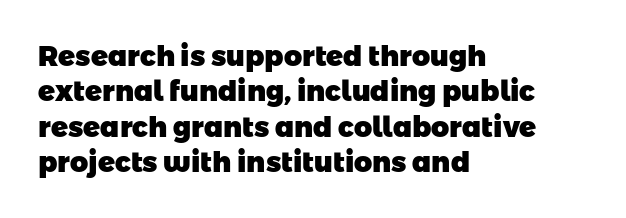
Observe the ordinary spacing: letters are neighbours, not strangers. The font family rendered here belongs to the sans-serif group. Rule under the text: the space is simply empty. On the weight axis this lands at bold, roughly 700.
